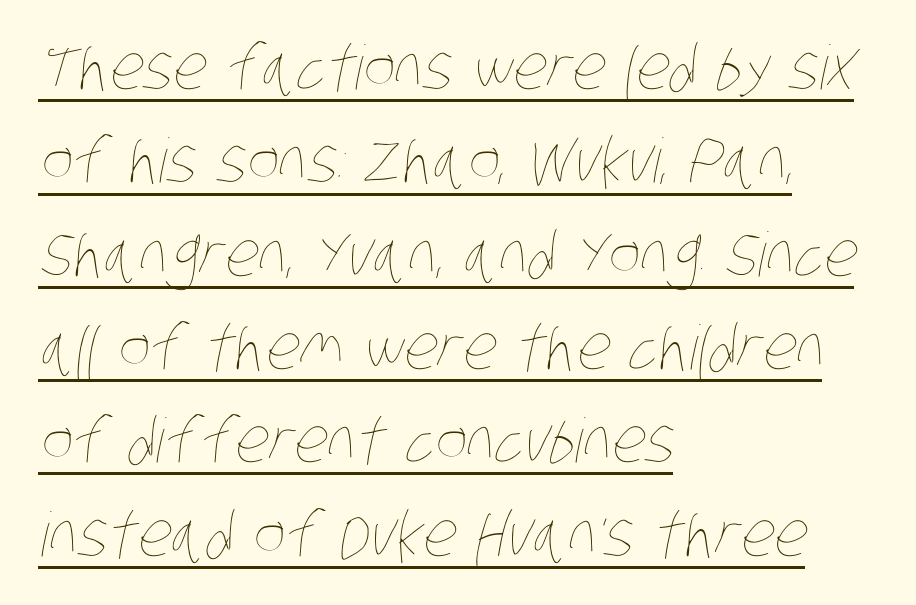
{"bold": "no", "weight": "thin", "width": "condensed", "stroke_contrast": "low", "x_height": "large", "monospaced": "no", "underline": "yes", "align": "left", "line_spacing": "normal", "line_spacing_ratio": 1.53, "letter_spacing": "normal", "letter_spacing_em": 0.0, "glyph_px": 61}
